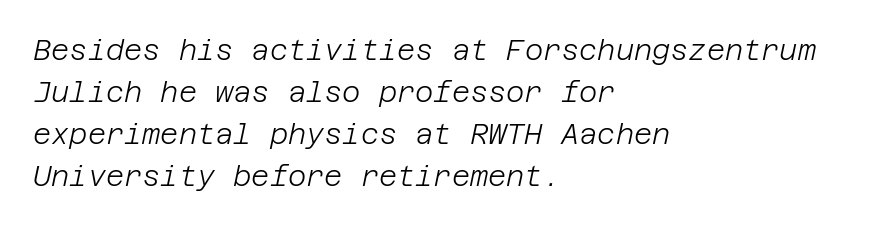
The image shows 28 px light type, italic (leaning right); set left-aligned, normal line spacing (1.5x), normal letter spacing, not underlined; low stroke contrast and a large x-height.
